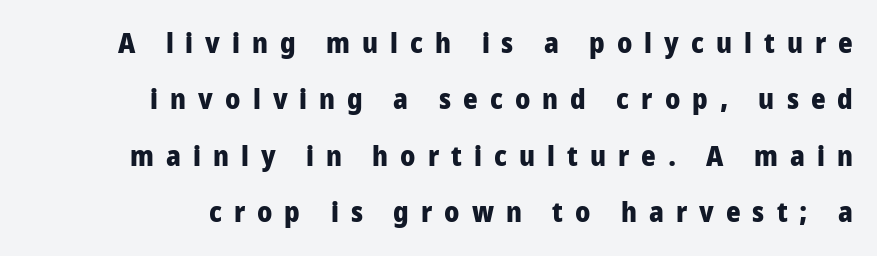
Q: Is the text bold? A: Yes.
Q: Is the text italic (slanted)? A: No, it is upright.
Q: Is the typeface a serif or a sans-serif typeface? A: Sans-serif.
Q: Is the text underlined? A: No.
Q: How is the paragraph aligned? A: Right-aligned.
Q: Is the spacing between letters normal or unusually wide? A: Unusually wide.
Q: Is the spacing between lines tight, normal or loose? A: Loose.
Q: Width (condensed, normal, or wide)? A: Condensed.
Q: Stroke contrast? A: Low.
Q: x-height? A: Large.
Q: Monospaced? A: No.
